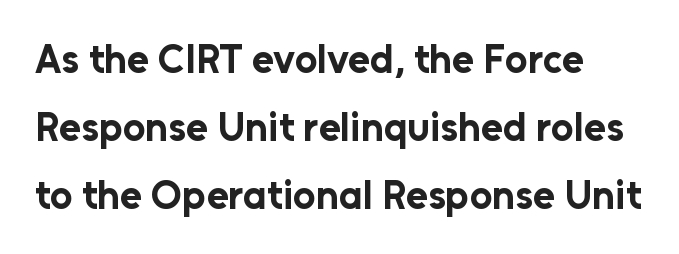
This is the regular roman posture of the typeface. These words are printed bold, with thick strokes throughout. You could call the tracking neutral — neither tight nor loose. Leading matches the norm, producing a regular column. Lines of text with bare space underneath.
